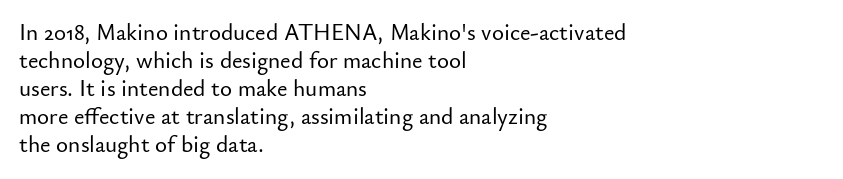
Look at the tracking — it's just the regular setting, nothing added. Caption: multi-line text, flush left, ragged right. Notice how the stems are strictly vertical — no italics here. A clean baseline with only descenders dipping below it.
